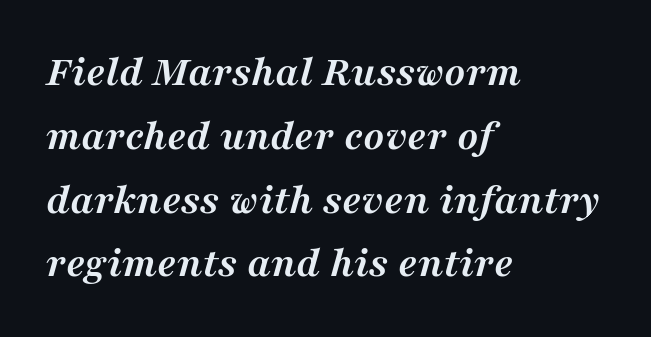
{"serif": "yes", "italic": "yes", "lean": "right", "slant_degrees": 16, "bold": "yes", "weight": "semibold", "width": "normal", "stroke_contrast": "medium", "x_height": "medium", "monospaced": "no", "underline": "no", "align": "left", "line_spacing": "normal", "line_spacing_ratio": 1.45, "letter_spacing": "normal", "letter_spacing_em": 0.0, "glyph_px": 44}
